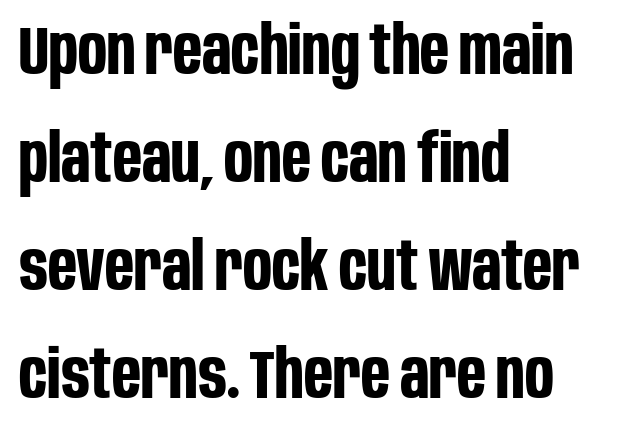
Vertically, the passage feels balanced, rows spaced as you'd expect. Is the block centered? No — it sits flush against the left margin. Note: no serifs on the glyphs. The face used here is rendered with its standard letterfit.
